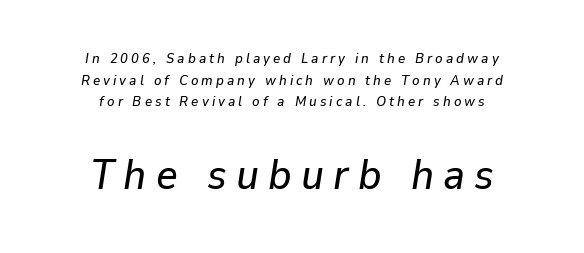
Reading down the block, each line starts at a different indent, mirrored at its end. The whole block is typeset with a tilt. Underline: absent. Is this a fixed-width face? No — the glyphs have proportional, varying widths.
